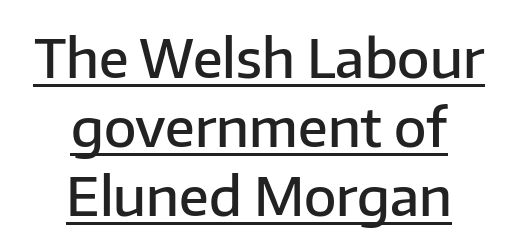
Varying glyph widths throughout — classic text-font behaviour. Honestly, the row spacing looks completely unremarkable. A bit beefed up — I'd call it semibold rather than bold. The face used here is a sans, in the tradition of grotesques and geometrics.
